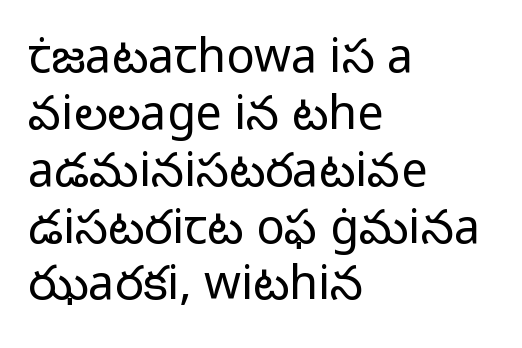
Q: Is the text bold? A: No.
Q: Is the text italic (slanted)? A: No, it is upright.
Q: Is the typeface a serif or a sans-serif typeface? A: Sans-serif.
Q: Is the text underlined? A: No.
Q: How is the paragraph aligned? A: Left-aligned.
Q: Is the spacing between letters normal or unusually wide? A: Normal.
Q: Width (condensed, normal, or wide)? A: Normal.
Q: Stroke contrast? A: Low.
Q: x-height? A: Medium.
Q: Monospaced? A: No.
